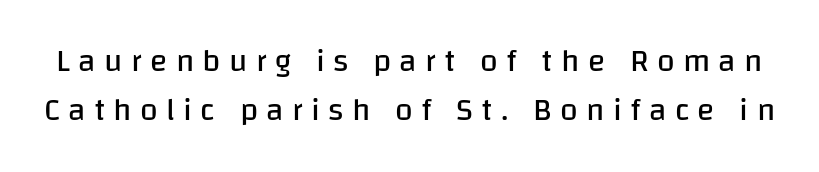
{"serif": "no", "italic": "no", "bold": "no", "weight": "regular", "width": "normal", "stroke_contrast": "low", "x_height": "large", "monospaced": "no", "underline": "no", "line_spacing": "normal", "line_spacing_ratio": 1.54, "letter_spacing": "wide", "letter_spacing_em": 0.26, "glyph_px": 32}
